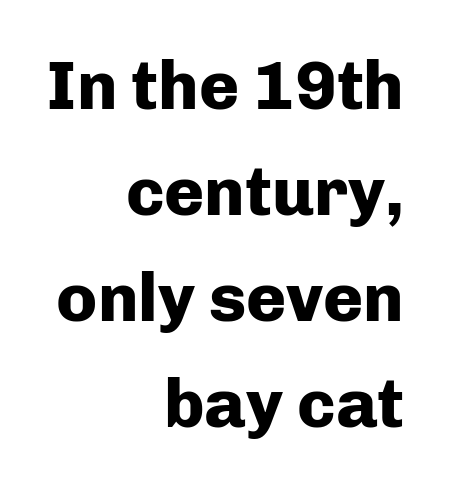
The image shows 68 px heavy sans-serif type, upright; set right-aligned, normal line spacing (1.56x), normal letter spacing, not underlined; low stroke contrast and a medium x-height.
